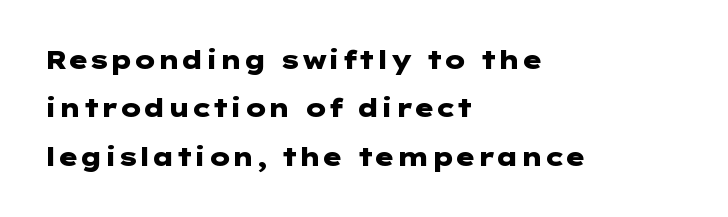
What stands out about the letter spacing? Nothing — it is the standard amount. Is there any slant? The stems are plumb. If you measured baseline to baseline, you'd find a long distance. Stroke thickness is high; the sample reads as a true bold. The compositor pushed each line to the left boundary.
